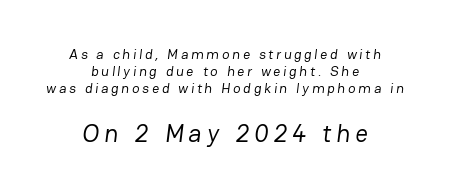
The passage is arranged like a title page — every line centered. Stems here are at most as thick as an everyday book face. The space beneath each line is pristine and unruled. Look at the glyph heights: the lower group is clearly the bigger setting.
